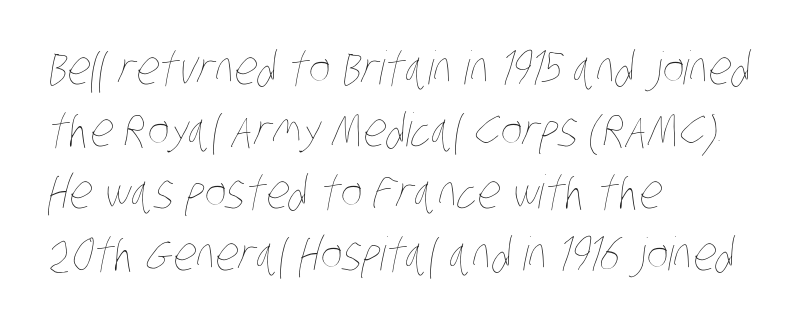
The image shows 46 px thin, condensed type; set left-aligned, normal line spacing (1.35x), normal letter spacing, not underlined; low stroke contrast and a large x-height.
